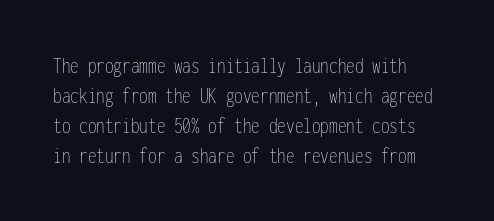
The image shows 23 px text type, upright; set normal line spacing (1.3x), normal letter spacing, not underlined.
